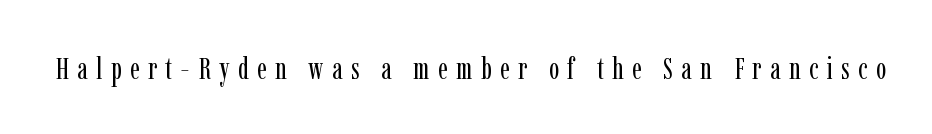
Letter spacing: wide. Each letter's strokes conclude with small projecting serifs. Is this a fixed-width face? No — the glyphs have proportional, varying widths. Every stem runs plumb, perpendicular to the baseline. The cut favours lightness, reaching ordinary text weight at its darkest.
